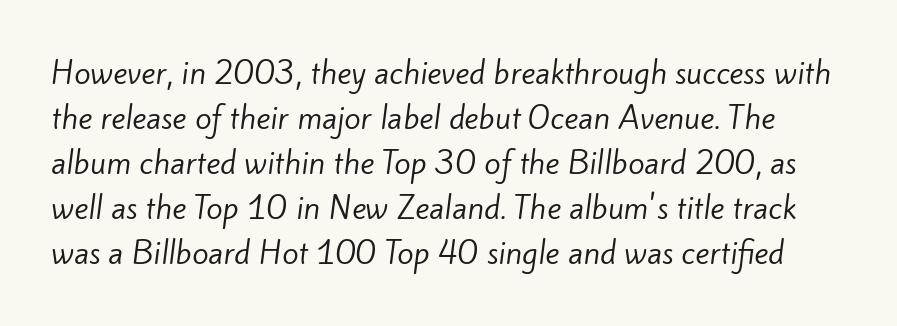
{"serif": "no", "bold": "no", "weight": "regular", "width": "normal", "stroke_contrast": "low", "x_height": "small", "monospaced": "no", "underline": "no", "line_spacing": "normal", "line_spacing_ratio": 1.5, "letter_spacing": "normal", "letter_spacing_em": 0.0, "glyph_px": 30}
